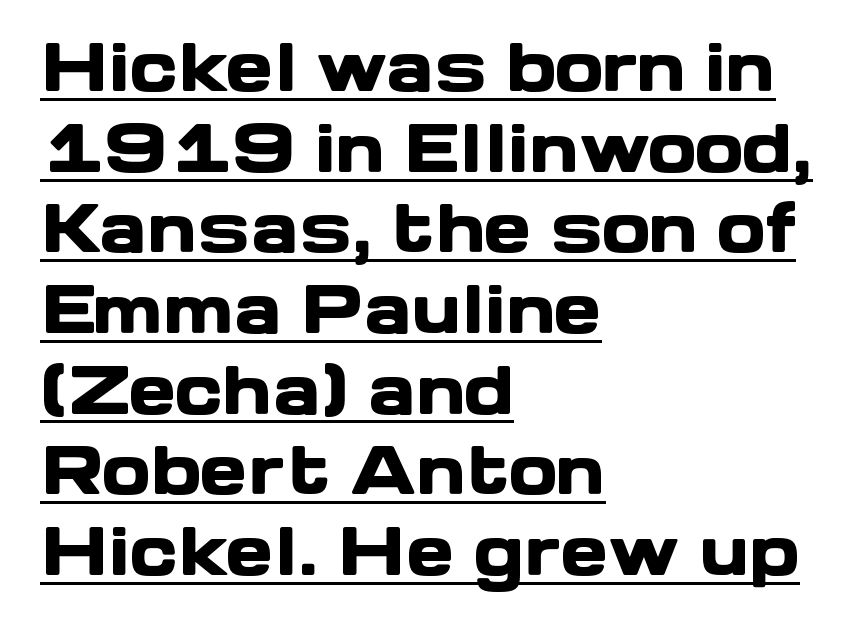
Q: Is the text bold? A: Yes.
Q: Is the text italic (slanted)? A: No, it is upright.
Q: Is the typeface a serif or a sans-serif typeface? A: Sans-serif.
Q: Is the text underlined? A: Yes.
Q: How is the paragraph aligned? A: Left-aligned.
Q: Is the spacing between letters normal or unusually wide? A: Normal.
Q: Is the spacing between lines tight, normal or loose? A: Normal.
Q: Width (condensed, normal, or wide)? A: Wide.
Q: Stroke contrast? A: Low.
Q: x-height? A: Medium.
Q: Monospaced? A: No.
